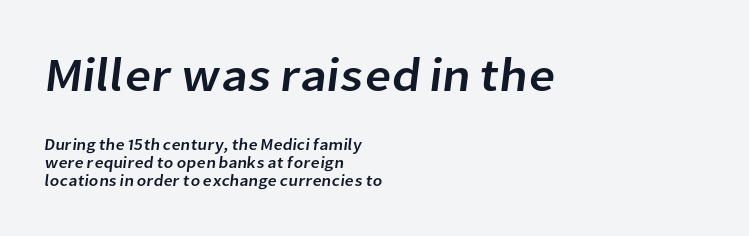
{"serif": "no", "width": "normal", "stroke_contrast": "low", "x_height": "medium", "monospaced": "no", "underline": "no", "align": "left", "line_spacing": "tight", "line_spacing_ratio": 1.12, "letter_spacing": "normal", "letter_spacing_em": 0.0, "larger_block": "first", "size_ratio": 2.94, "glyph_px": 47}
